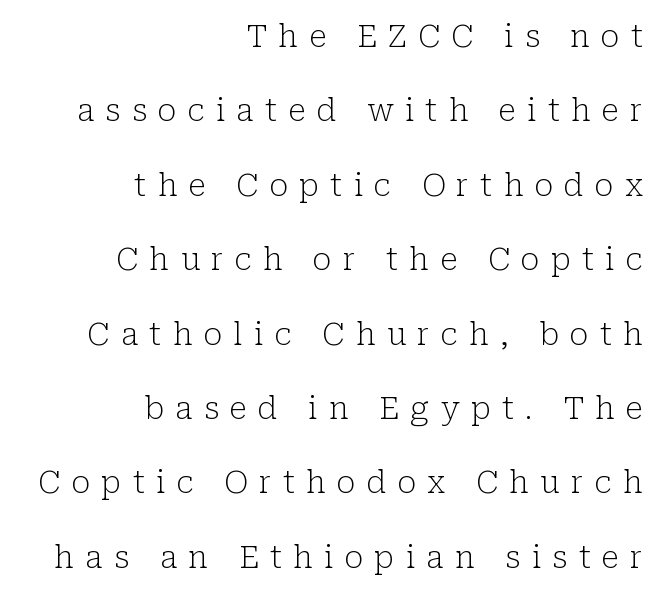
You could fit nearly another row in the gap between these rows. Horizontal alignment here is rightward, an uncommon choice for prose. Here the designer chose a conventional face with non-uniform glyph widths. The space directly below the letters is spotless. Think standard paragraph weight, or any step lighter than that.
